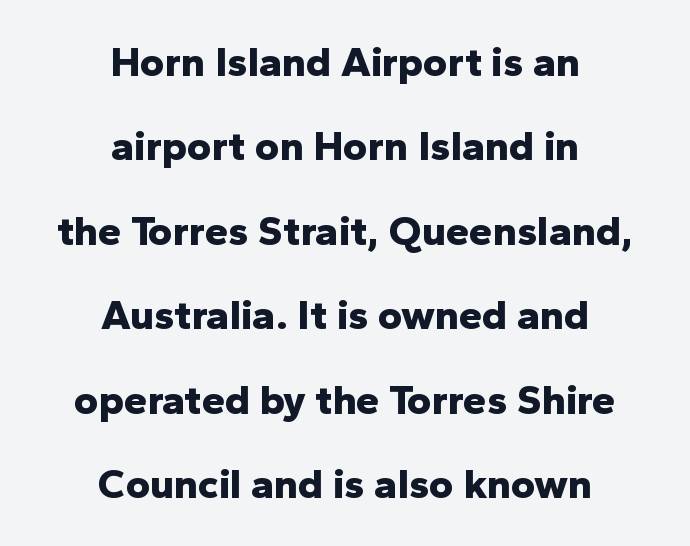
Q: Is the text bold? A: Yes.
Q: Is the text italic (slanted)? A: No, it is upright.
Q: Is the typeface a serif or a sans-serif typeface? A: Sans-serif.
Q: Is the text underlined? A: No.
Q: How is the paragraph aligned? A: Centered.
Q: Is the spacing between letters normal or unusually wide? A: Normal.
Q: Is the spacing between lines tight, normal or loose? A: Loose.
Q: Width (condensed, normal, or wide)? A: Normal.
Q: Stroke contrast? A: Low.
Q: x-height? A: Medium.
Q: Monospaced? A: No.
